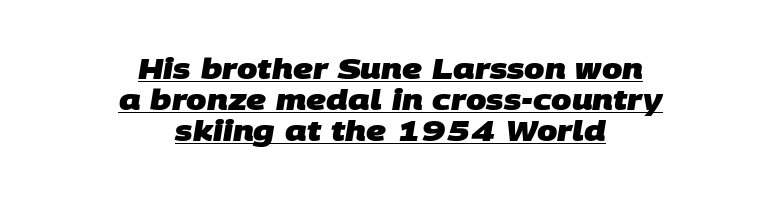
{"serif": "no", "bold": "yes", "weight": "heavy", "width": "normal", "stroke_contrast": "low", "x_height": "large", "monospaced": "no", "underline": "yes", "align": "center", "line_spacing": "tight", "line_spacing_ratio": 1.07, "letter_spacing": "normal", "letter_spacing_em": 0.0, "glyph_px": 29}
